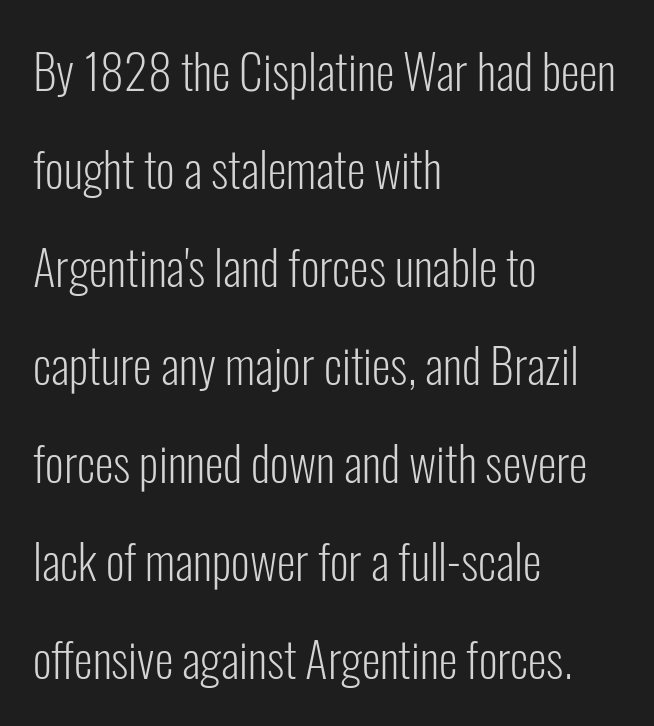
{"serif": "no", "italic": "no", "bold": "no", "weight": "light", "width": "condensed", "stroke_contrast": "low", "x_height": "medium", "monospaced": "no", "underline": "no", "align": "left", "line_spacing": "loose", "line_spacing_ratio": 2.04, "letter_spacing": "normal", "letter_spacing_em": 0.0, "glyph_px": 48}
